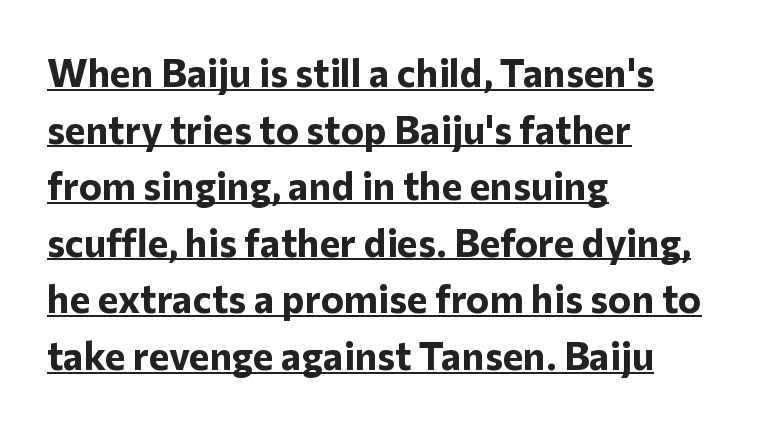
Q: Is the text bold? A: Yes.
Q: Is the text italic (slanted)? A: No, it is upright.
Q: Is the typeface a serif or a sans-serif typeface? A: Sans-serif.
Q: Is the text underlined? A: Yes.
Q: How is the paragraph aligned? A: Left-aligned.
Q: Is the spacing between letters normal or unusually wide? A: Normal.
Q: Is the spacing between lines tight, normal or loose? A: Normal.
Q: Width (condensed, normal, or wide)? A: Normal.
Q: Stroke contrast? A: Low.
Q: x-height? A: Medium.
Q: Monospaced? A: No.
